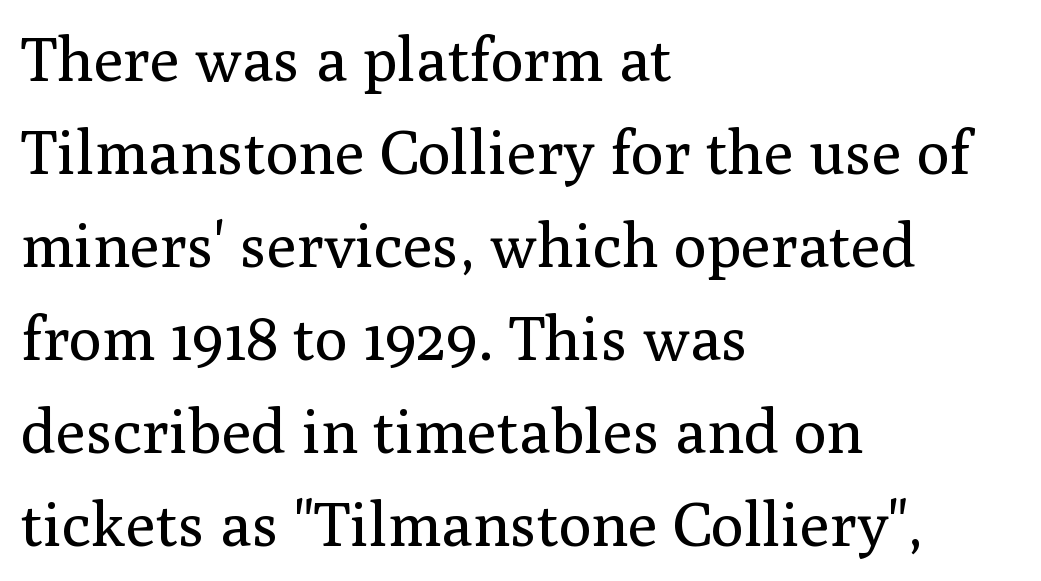
Q: Is the text bold? A: No.
Q: Is the text italic (slanted)? A: No, it is upright.
Q: Is the typeface a serif or a sans-serif typeface? A: Serif.
Q: Is the text underlined? A: No.
Q: How is the paragraph aligned? A: Left-aligned.
Q: Is the spacing between letters normal or unusually wide? A: Normal.
Q: Is the spacing between lines tight, normal or loose? A: Normal.
Q: Width (condensed, normal, or wide)? A: Normal.
Q: Stroke contrast? A: Medium.
Q: x-height? A: Medium.
Q: Monospaced? A: No.
